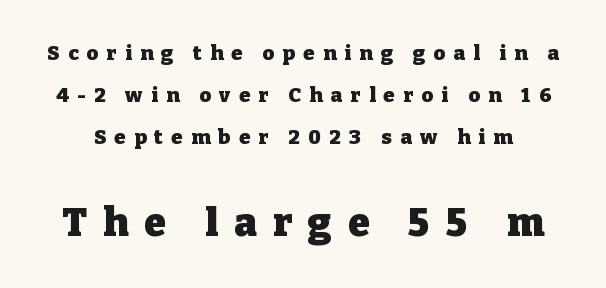
Q: Is the text bold? A: Yes.
Q: Is the text italic (slanted)? A: No, it is upright.
Q: Is the typeface a serif or a sans-serif typeface? A: Serif.
Q: Is the text underlined? A: No.
Q: Is the spacing between letters normal or unusually wide? A: Unusually wide.
Q: Is the spacing between lines tight, normal or loose? A: Loose.
Q: Which block of text is set in a larger size, the first (top) or the second (bottom)? A: The second (bottom) one.
Q: Width (condensed, normal, or wide)? A: Normal.
Q: Stroke contrast? A: Low.
Q: x-height? A: Medium.
Q: Monospaced? A: No.
